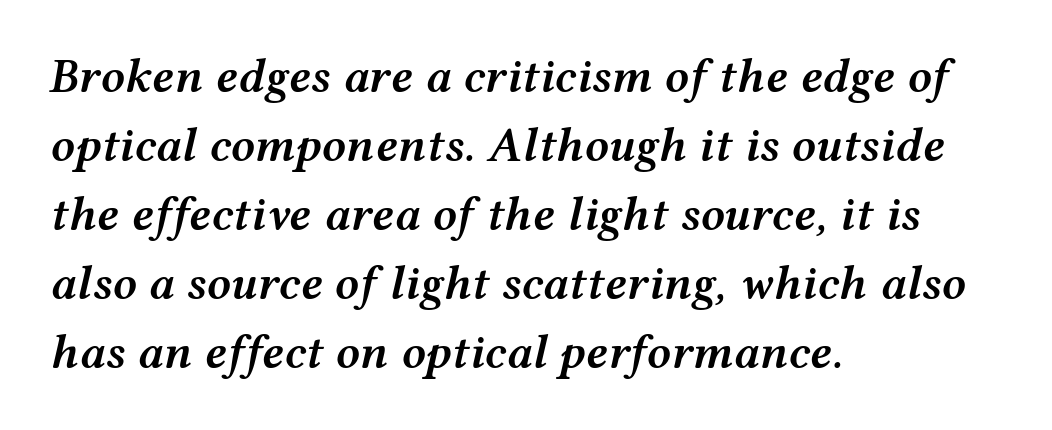
The image shows 48 px semibold, wide type, italic (leaning right); set left-aligned, normal line spacing (1.44x), normal letter spacing, not underlined; medium stroke contrast and a medium x-height.
